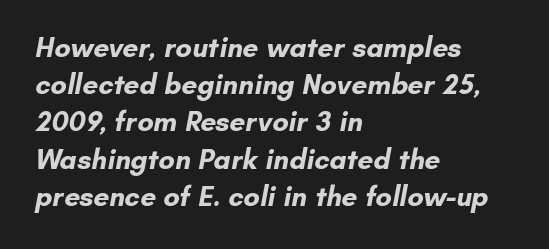
Q: Is the text bold? A: Yes.
Q: Is the typeface a serif or a sans-serif typeface? A: Sans-serif.
Q: Is the text underlined? A: No.
Q: How is the paragraph aligned? A: Left-aligned.
Q: Is the spacing between letters normal or unusually wide? A: Normal.
Q: Is the spacing between lines tight, normal or loose? A: Normal.
Q: Width (condensed, normal, or wide)? A: Normal.
Q: Stroke contrast? A: Low.
Q: x-height? A: Small.
Q: Monospaced? A: No.
